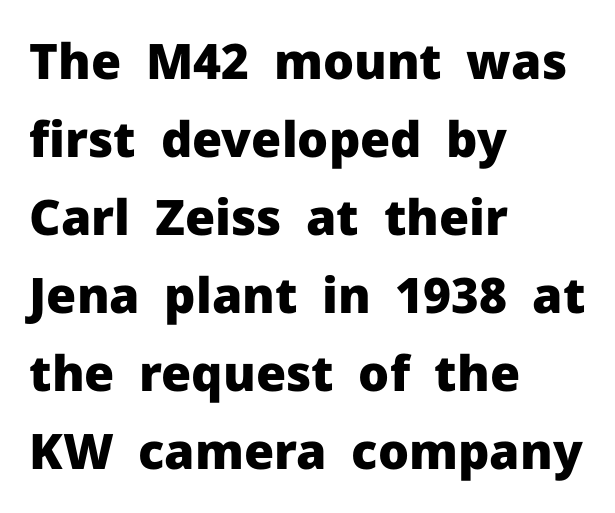
{"serif": "no", "italic": "no", "bold": "yes", "weight": "heavy", "width": "normal", "stroke_contrast": "low", "x_height": "medium", "monospaced": "no", "underline": "no", "align": "left", "line_spacing": "normal", "line_spacing_ratio": 1.59, "letter_spacing": "normal", "letter_spacing_em": 0.0, "glyph_px": 49}
